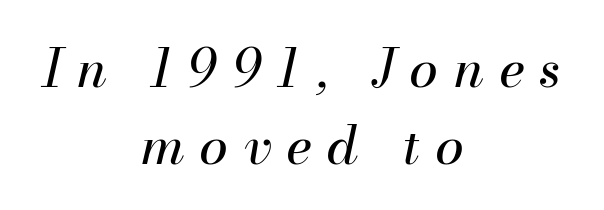
The letters advance in unequal steps, a hallmark of proportional type. Nobody drew a line under any word here. It's the slanting kind of type. Students, observe: this is what conventionally led text looks like.
